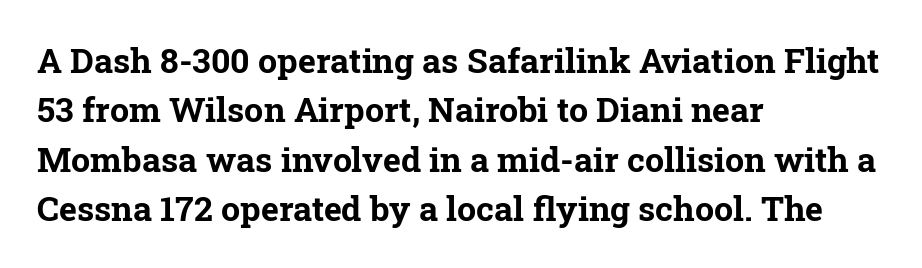
{"serif": "yes", "italic": "no", "bold": "yes", "weight": "bold", "width": "normal", "stroke_contrast": "low", "x_height": "medium", "monospaced": "no", "underline": "no", "align": "left", "line_spacing": "normal", "line_spacing_ratio": 1.45, "letter_spacing": "normal", "letter_spacing_em": 0.0, "glyph_px": 34}
